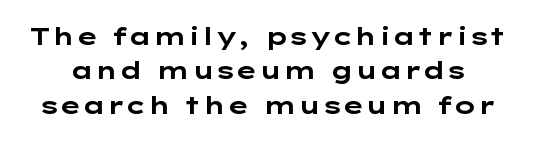
The passage shown has conventional tracking throughout. Any mark beneath the type? The region is blank. It's the straight-up-and-down kind of type. The vertical gap from one line to the next is medium.
